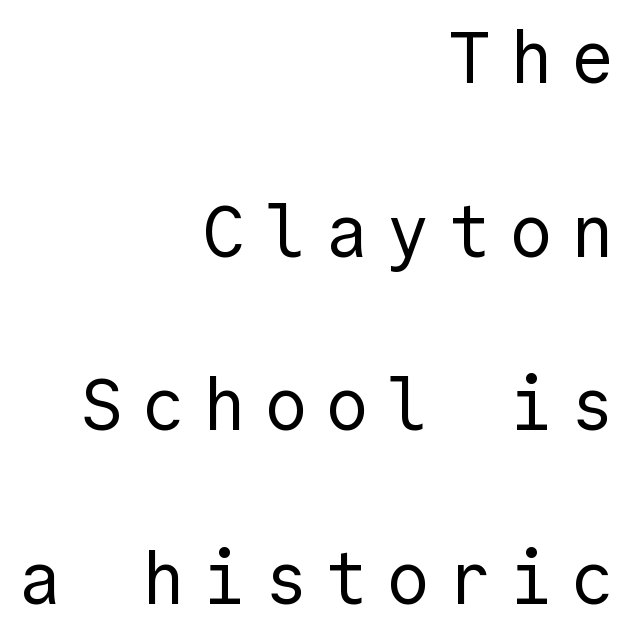
The image shows 73 px regular-weight sans-serif type, upright; set right-aligned, loose line spacing (2.38x), unusually wide letter spacing (+0.24 em), not underlined; a medium x-height.
